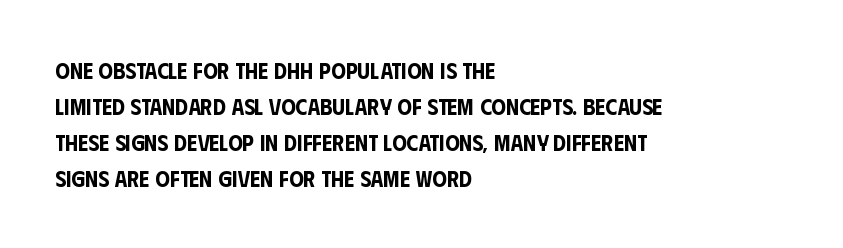
The image shows 23 px text type, upright; set left-aligned, normal line spacing (1.57x), normal letter spacing, not underlined.
